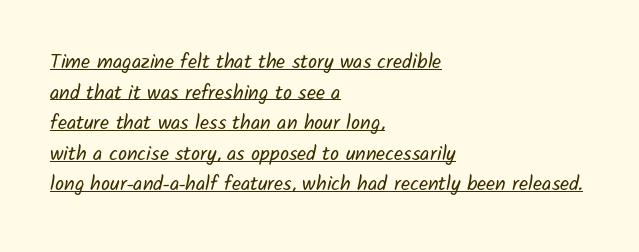
{"bold": "no", "underline": "yes", "align": "left", "line_spacing": "normal", "line_spacing_ratio": 1.53, "letter_spacing": "normal", "letter_spacing_em": 0.0, "glyph_px": 20}
